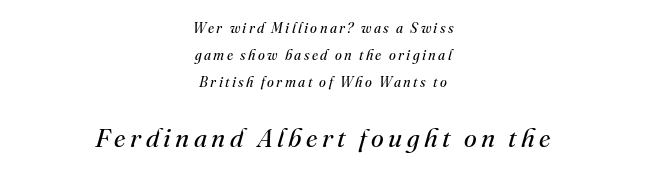
The image shows 26 px text type, italic (leaning right); set centered, loose line spacing (1.94x), not underlined; the second (bottom) block is 1.86x larger.
